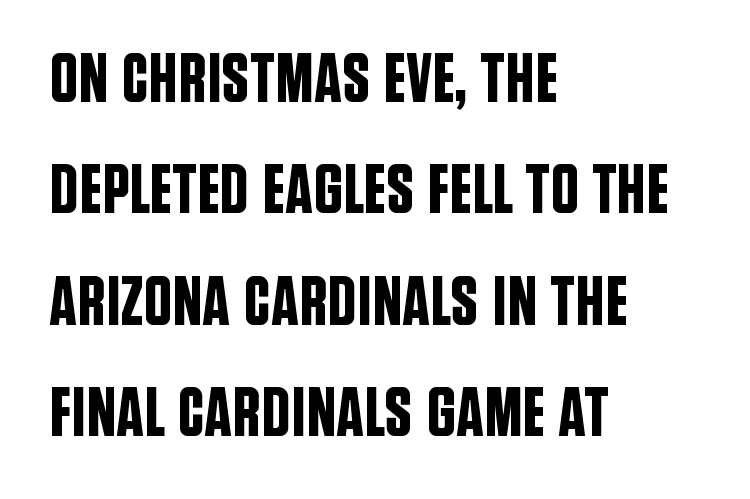
{"serif": "no", "italic": "no", "width": "condensed", "stroke_contrast": "low", "x_height": "large", "monospaced": "no", "underline": "no", "align": "left", "line_spacing": "normal", "line_spacing_ratio": 1.59, "letter_spacing": "normal", "letter_spacing_em": 0.0, "glyph_px": 70}
